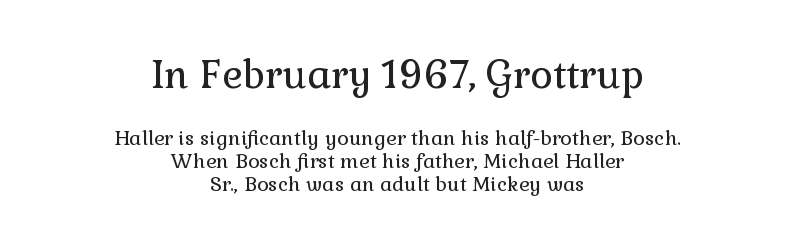
The image shows 39 px regular-weight serif type, upright; set centered, tight line spacing (1.15x), normal letter spacing, not underlined; the first (top) block is 1.95x larger; low stroke contrast and a medium x-height.
